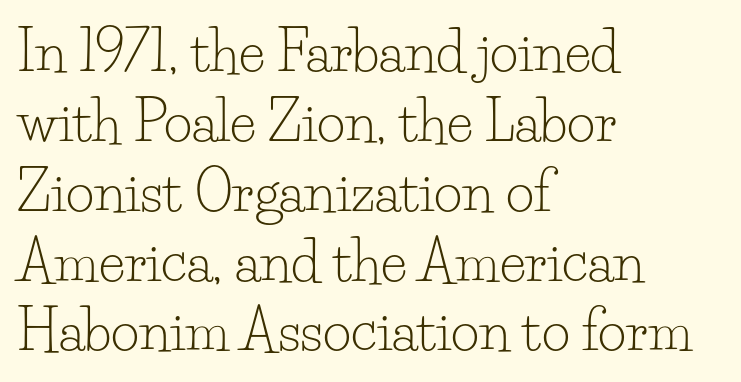
{"serif": "yes", "italic": "no", "bold": "no", "weight": "light", "width": "normal", "stroke_contrast": "low", "x_height": "small", "monospaced": "no", "underline": "no", "align": "left", "line_spacing": "normal", "line_spacing_ratio": 1.27, "letter_spacing": "normal", "letter_spacing_em": 0.0, "glyph_px": 55}
